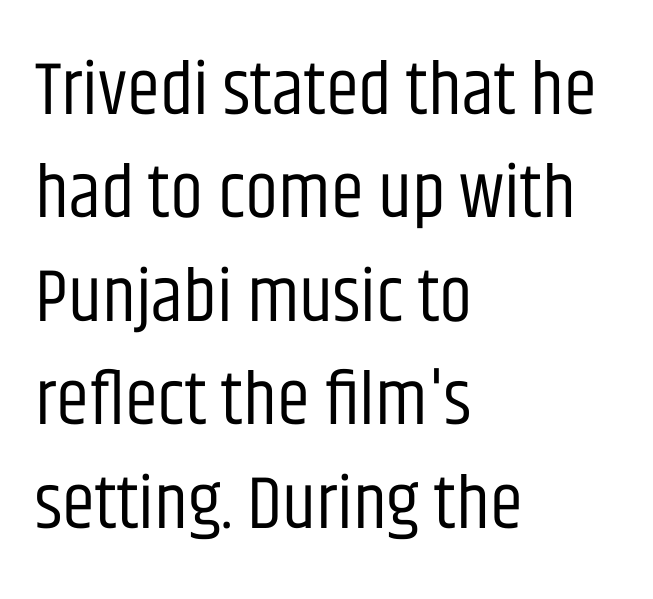
{"serif": "no", "italic": "no", "bold": "no", "weight": "regular", "width": "condensed", "stroke_contrast": "low", "x_height": "large", "monospaced": "no", "underline": "no", "align": "left", "line_spacing": "normal", "line_spacing_ratio": 1.38, "letter_spacing": "normal", "letter_spacing_em": 0.0, "glyph_px": 75}
